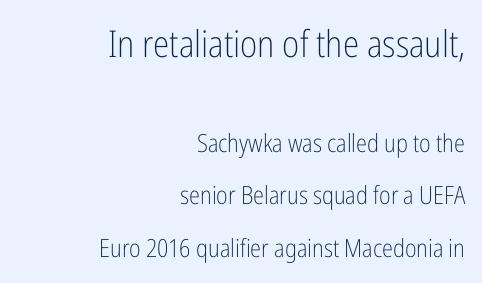
The image shows 37 px light, condensed sans-serif type, upright; set right-aligned, loose line spacing (2.11x), normal letter spacing, not underlined; the first (top) block is 1.48x larger; low stroke contrast and a medium x-height.
